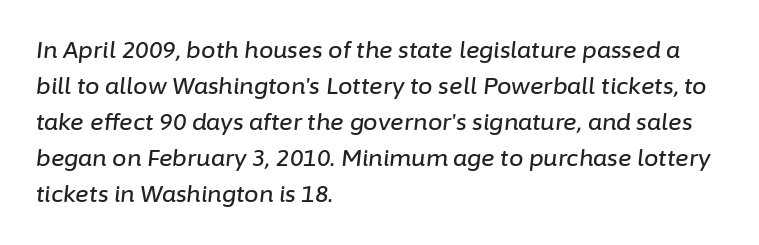
The image shows 23 px text type, italic (leaning right); set left-aligned, normal line spacing (1.57x), normal letter spacing, not underlined.
